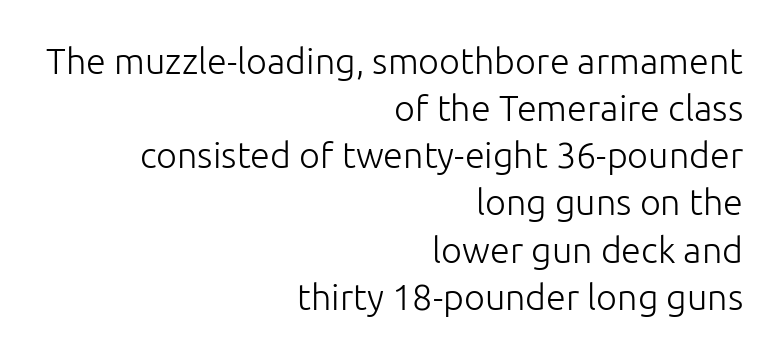
Teacher's note: observe the even right margin — that is flush-right alignment. Leading matches the norm, producing a regular column. Character widths vary here, with narrow letters taking less room than wide ones. Is this a heavy cut? Hardly; it is regular or lighter. The axis of the letterforms is exactly vertical. Plain, unruled lines of type.
